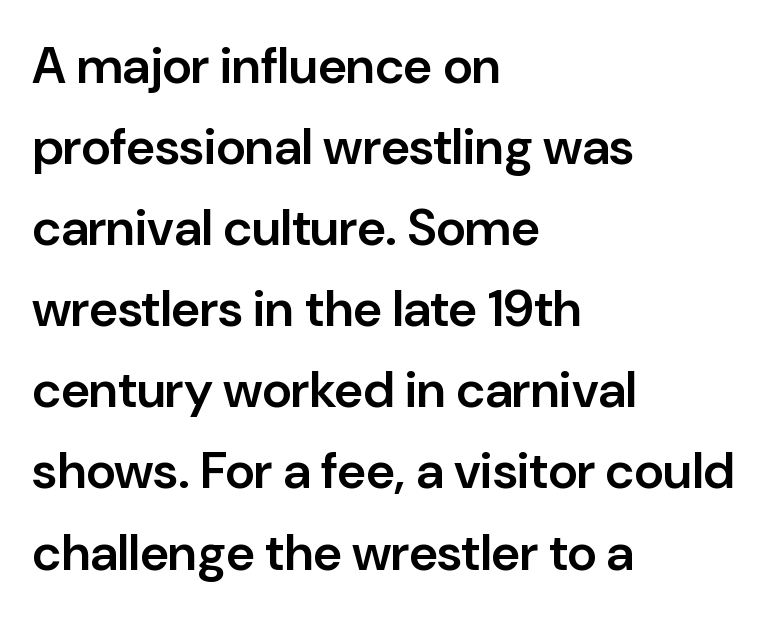
Q: Is the text bold? A: Semi-bold.
Q: Is the text italic (slanted)? A: No, it is upright.
Q: Is the typeface a serif or a sans-serif typeface? A: Sans-serif.
Q: Is the text underlined? A: No.
Q: How is the paragraph aligned? A: Left-aligned.
Q: Is the spacing between letters normal or unusually wide? A: Normal.
Q: Is the spacing between lines tight, normal or loose? A: Normal.
Q: Width (condensed, normal, or wide)? A: Normal.
Q: Stroke contrast? A: Low.
Q: x-height? A: Medium.
Q: Monospaced? A: No.
